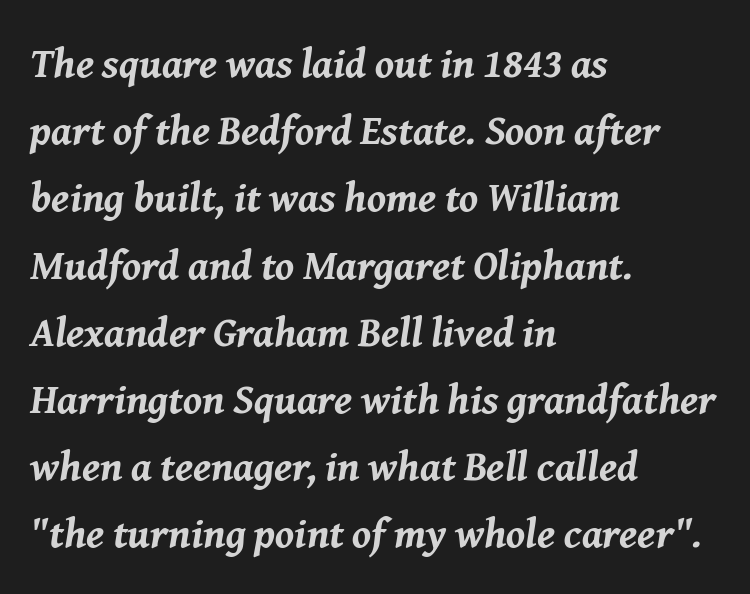
A classic flush-left, rag-right setting is used for this passage. This sample has the flowing, uneven cadence of proportional lettering. Emphasis by weight is at full strength: bold. What's the leading like? Ordinary, nothing unusual. Slanted lettering throughout.
